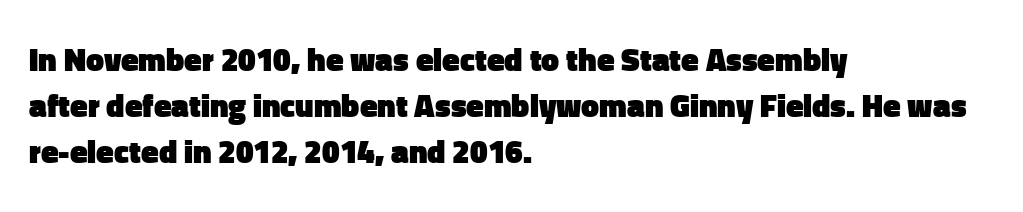
The letters are bold, with thick, heavy strokes. This is the regular roman posture of the typeface. The passage shown stacks its lines at a standard gap. The passage shown is not underscored anywhere. The rag falls on the right side of this text block. The rendering uses natural spacing where letterforms have individual widths.
